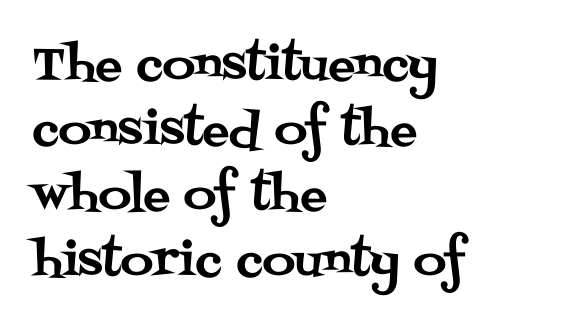
Q: Is the text italic (slanted)? A: No, it is upright.
Q: Is the typeface a serif or a sans-serif typeface? A: Serif.
Q: Is the text underlined? A: No.
Q: How is the paragraph aligned? A: Left-aligned.
Q: Is the spacing between letters normal or unusually wide? A: Normal.
Q: Is the spacing between lines tight, normal or loose? A: Normal.
Q: Width (condensed, normal, or wide)? A: Normal.
Q: Stroke contrast? A: Medium.
Q: x-height? A: Large.
Q: Monospaced? A: No.
